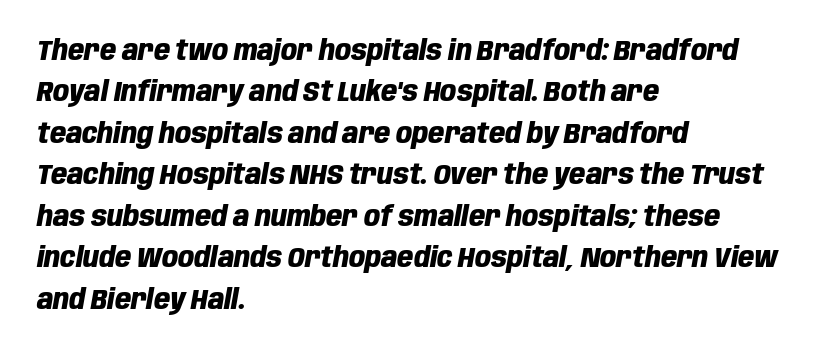
The image shows 28 px heavy, condensed type, italic (leaning right); set left-aligned, normal line spacing (1.48x), normal letter spacing, not underlined; low stroke contrast and a large x-height.
